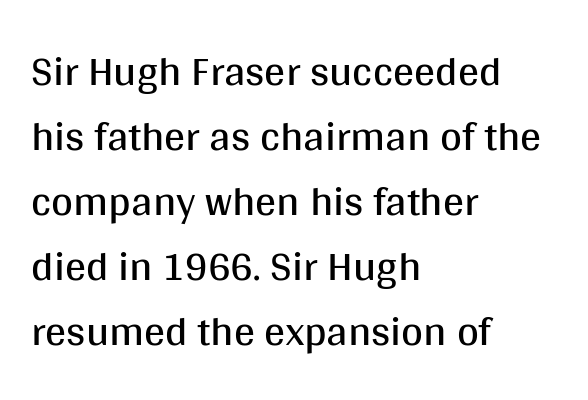
Words float on clear page, feet unadorned. Typeset ragged right — the left edge is the straight one. Summary of vertical rhythm: regular, with standard interline spacing. Every character sits straight up, as roman type does. Weight: not bold — regular or lighter.
